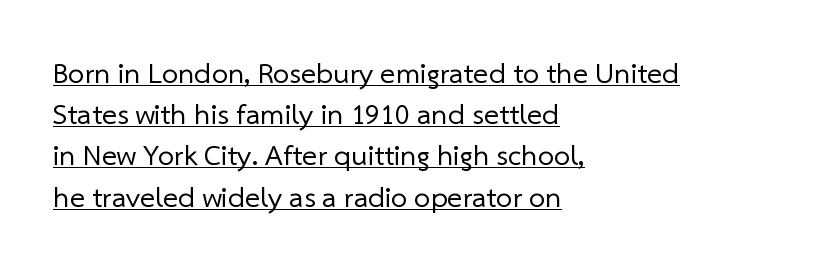
Underlined type. Regarding serifs, this sample does without them. Caption: standard tracking, unaltered. If you drew a ruler down the left edge, every line would touch it. Here the designer chose a conventional face with non-uniform glyph widths.
